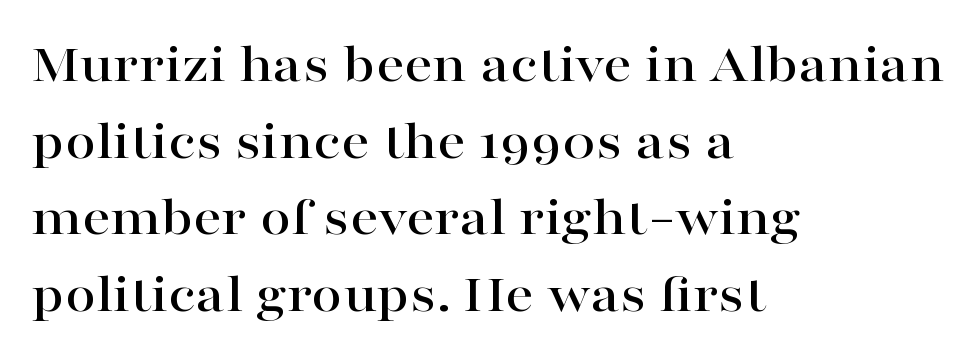
Q: Is the text italic (slanted)? A: No, it is upright.
Q: Is the typeface a serif or a sans-serif typeface? A: Serif.
Q: Is the text underlined? A: No.
Q: How is the paragraph aligned? A: Left-aligned.
Q: Is the spacing between letters normal or unusually wide? A: Normal.
Q: Is the spacing between lines tight, normal or loose? A: Normal.
Q: Width (condensed, normal, or wide)? A: Wide.
Q: Stroke contrast? A: High.
Q: x-height? A: Medium.
Q: Monospaced? A: No.
